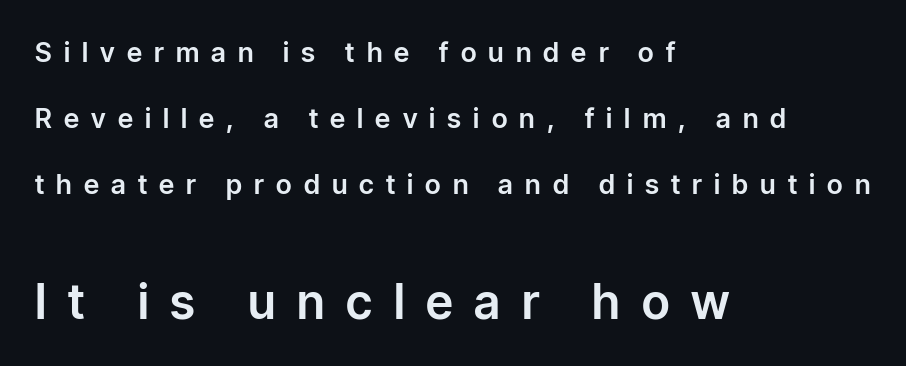
{"serif": "no", "italic": "no", "width": "normal", "stroke_contrast": "low", "x_height": "medium", "monospaced": "no", "underline": "no", "align": "left", "line_spacing": "loose", "line_spacing_ratio": 2.45, "letter_spacing": "wide", "letter_spacing_em": 0.45, "larger_block": "second", "size_ratio": 1.78, "glyph_px": 48}
